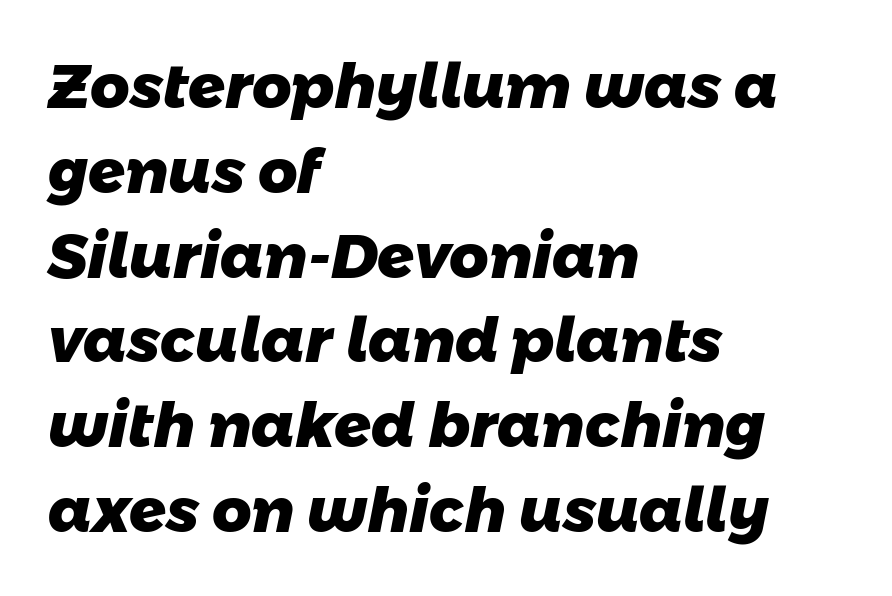
{"serif": "no", "bold": "yes", "weight": "heavy", "width": "normal", "stroke_contrast": "low", "x_height": "medium", "monospaced": "no", "underline": "no", "align": "left", "line_spacing": "normal", "line_spacing_ratio": 1.39, "letter_spacing": "normal", "letter_spacing_em": 0.0, "glyph_px": 61}
